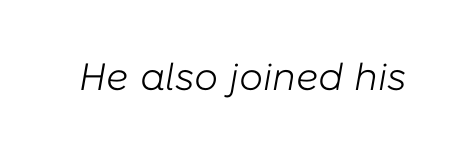
{"italic": "yes", "lean": "right", "slant_degrees": 10, "bold": "no", "weight": "light", "width": "normal", "stroke_contrast": "low", "x_height": "medium", "monospaced": "no", "underline": "no", "letter_spacing": "normal", "letter_spacing_em": 0.0, "glyph_px": 38}
